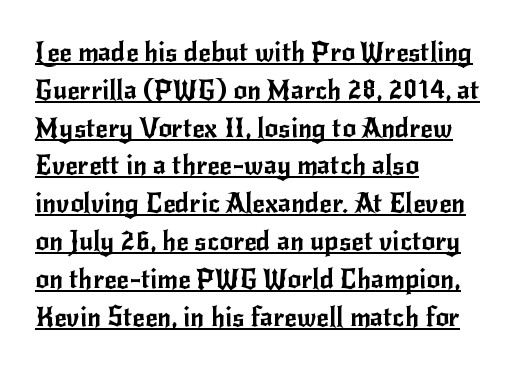
Horizontally, the lines are justified to the leading edge only. Honestly, the underline is the first thing you notice here. The specimen reads as upright at a glance. Compared with typical paragraphs, the rows here are spaced about the same. In terms of letterspacing, this is plain default setting.
